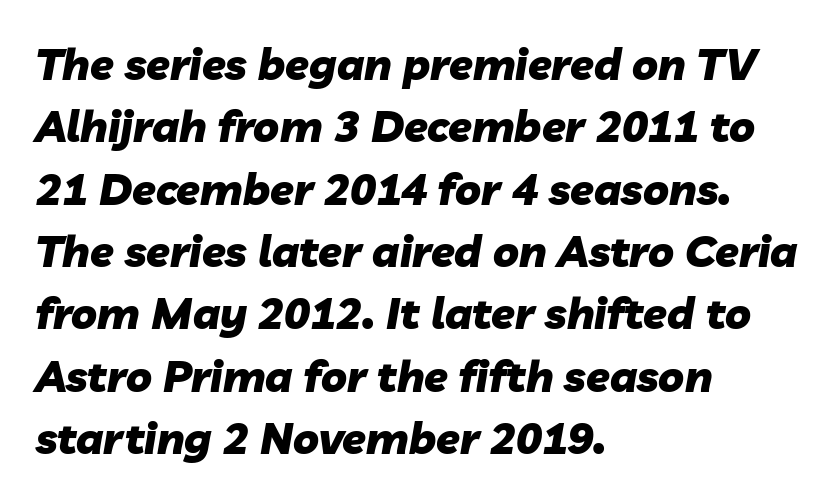
The image shows 43 px heavy type, italic (leaning right); set left-aligned, normal line spacing (1.45x), normal letter spacing, not underlined; low stroke contrast and a medium x-height.
